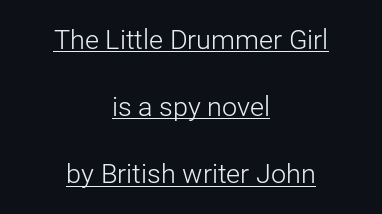
The image shows 27 px text type, upright; set centered, loose line spacing (2.49x), normal letter spacing, underlined.
